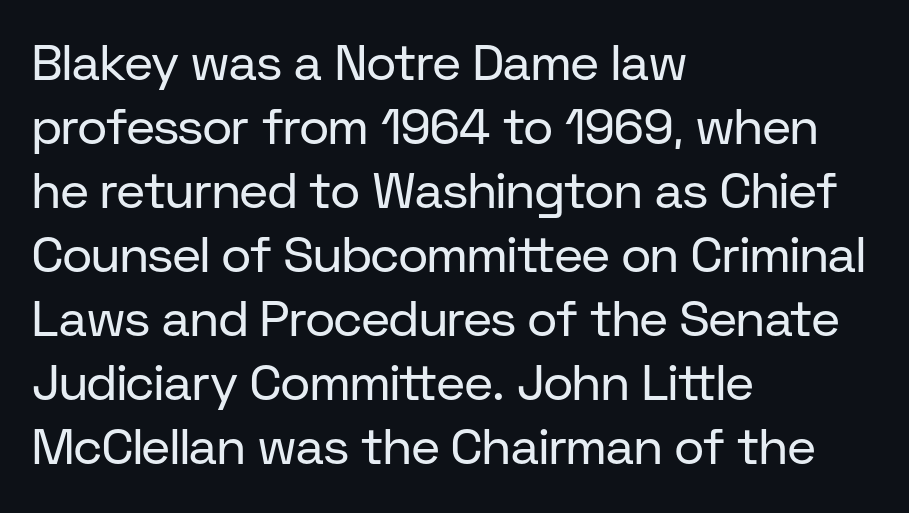
Q: Is the text bold? A: No.
Q: Is the text italic (slanted)? A: No, it is upright.
Q: Is the typeface a serif or a sans-serif typeface? A: Sans-serif.
Q: Is the text underlined? A: No.
Q: How is the paragraph aligned? A: Left-aligned.
Q: Is the spacing between letters normal or unusually wide? A: Normal.
Q: Is the spacing between lines tight, normal or loose? A: Normal.
Q: Width (condensed, normal, or wide)? A: Normal.
Q: Stroke contrast? A: Low.
Q: x-height? A: Medium.
Q: Monospaced? A: No.
